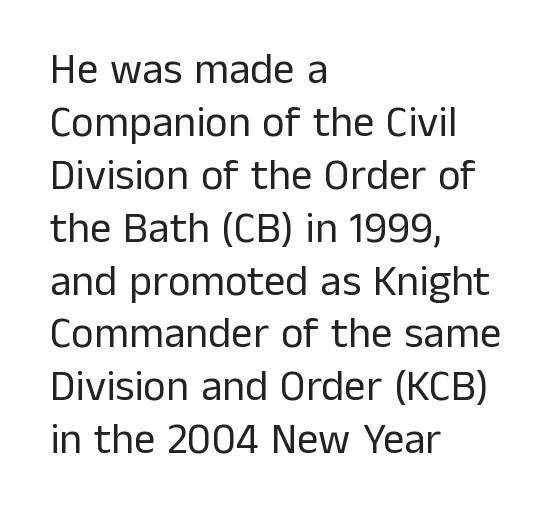
Q: Is the text bold? A: No.
Q: Is the text italic (slanted)? A: No, it is upright.
Q: Is the typeface a serif or a sans-serif typeface? A: Sans-serif.
Q: Is the text underlined? A: No.
Q: How is the paragraph aligned? A: Left-aligned.
Q: Is the spacing between letters normal or unusually wide? A: Normal.
Q: Width (condensed, normal, or wide)? A: Normal.
Q: Stroke contrast? A: Low.
Q: x-height? A: Medium.
Q: Monospaced? A: No.
